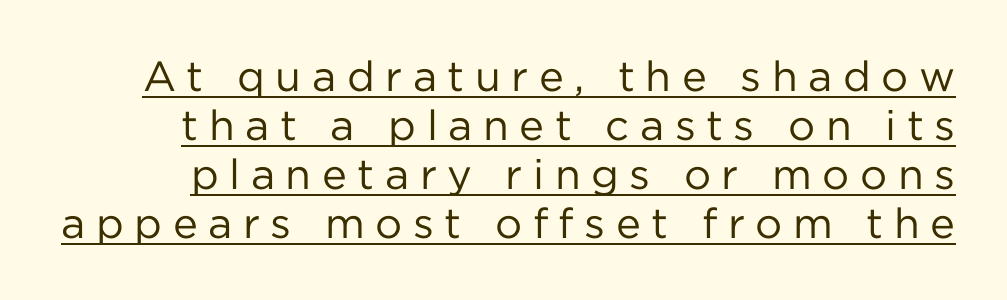
{"serif": "no", "italic": "no", "bold": "no", "weight": "regular", "width": "normal", "stroke_contrast": "low", "x_height": "medium", "monospaced": "no", "underline": "yes", "line_spacing_ratio": 1.17, "letter_spacing": "wide", "letter_spacing_em": 0.25, "glyph_px": 42}
